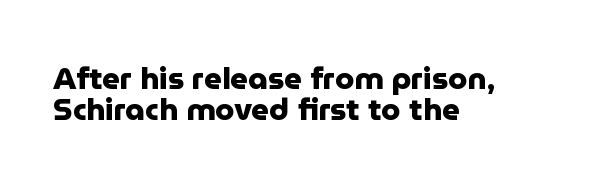
{"serif": "no", "italic": "no", "bold": "yes", "weight": "heavy", "width": "normal", "stroke_contrast": "low", "x_height": "medium", "monospaced": "no", "underline": "no", "align": "left", "line_spacing": "tight", "line_spacing_ratio": 1.0, "letter_spacing": "normal", "letter_spacing_em": 0.0, "glyph_px": 31}
